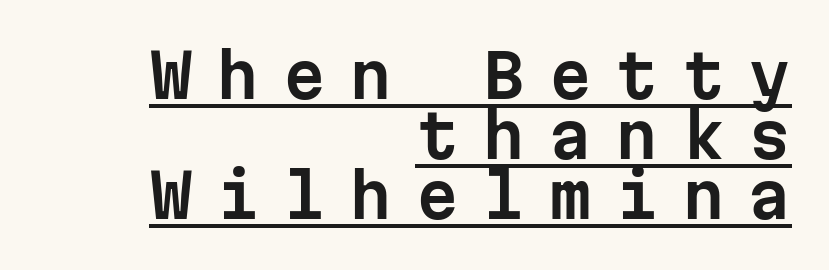
Q: Is the text italic (slanted)? A: No, it is upright.
Q: Is the typeface a serif or a sans-serif typeface? A: Sans-serif.
Q: Is the text underlined? A: Yes.
Q: How is the paragraph aligned? A: Right-aligned.
Q: Is the spacing between letters normal or unusually wide? A: Unusually wide.
Q: Is the spacing between lines tight, normal or loose? A: Tight.
Q: Width (condensed, normal, or wide)? A: Normal.
Q: Stroke contrast? A: Low.
Q: x-height? A: Medium.
Q: Monospaced? A: Yes.
